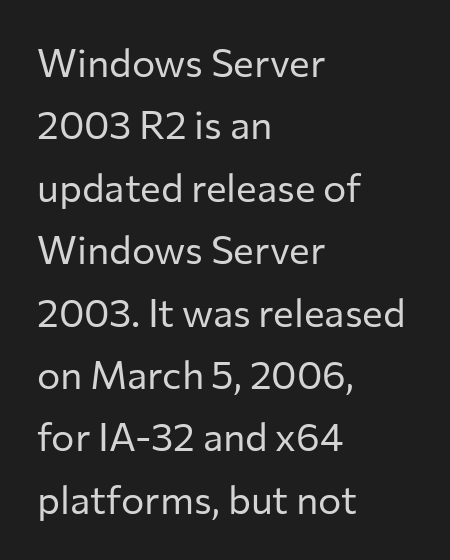
Q: Is the text bold? A: No.
Q: Is the text italic (slanted)? A: No, it is upright.
Q: Is the typeface a serif or a sans-serif typeface? A: Sans-serif.
Q: Is the text underlined? A: No.
Q: How is the paragraph aligned? A: Left-aligned.
Q: Is the spacing between letters normal or unusually wide? A: Normal.
Q: Is the spacing between lines tight, normal or loose? A: Normal.
Q: Width (condensed, normal, or wide)? A: Normal.
Q: Stroke contrast? A: Low.
Q: x-height? A: Medium.
Q: Monospaced? A: No.
